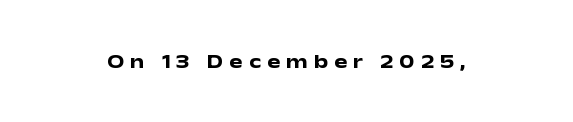
{"italic": "no", "bold": "yes", "underline": "no", "letter_spacing": "wide", "letter_spacing_em": 0.29, "glyph_px": 20}
